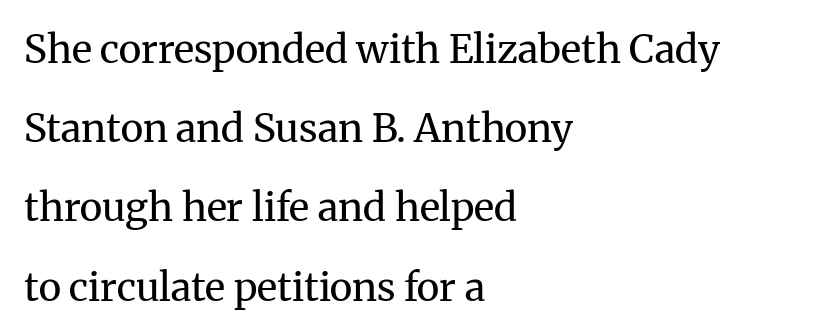
Examine the stroke ends and you'll spot serifs. Upright lettering throughout. Whoever set this chose breathing room over compactness in the vertical rhythm. These lines are rendered in a variable-pitch font. Bare-footed words on every line. Typeset ragged right — the left edge is the straight one.
